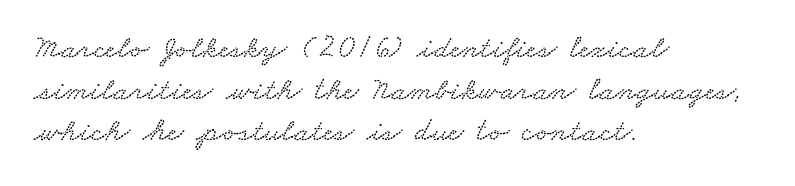
The image shows 33 px wide type; set left-aligned, normal line spacing (1.26x), normal letter spacing, not underlined; low stroke contrast and a small x-height.
